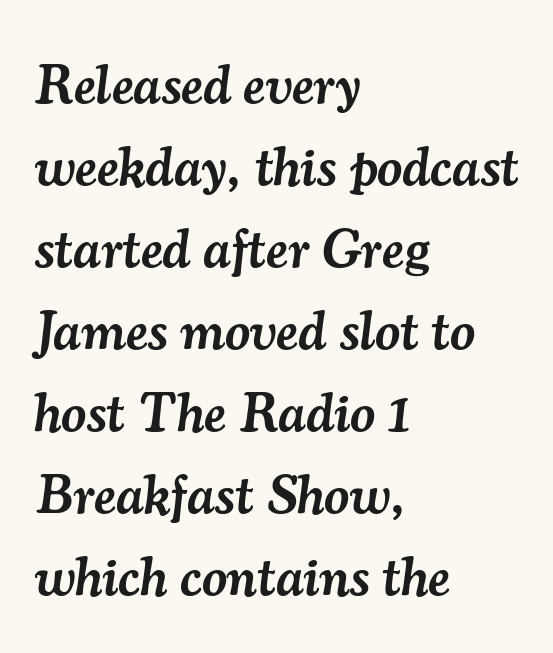
The image shows 55 px semibold serif type, italic (leaning right); set left-aligned, normal line spacing (1.49x), normal letter spacing, not underlined; medium stroke contrast and a small x-height.
